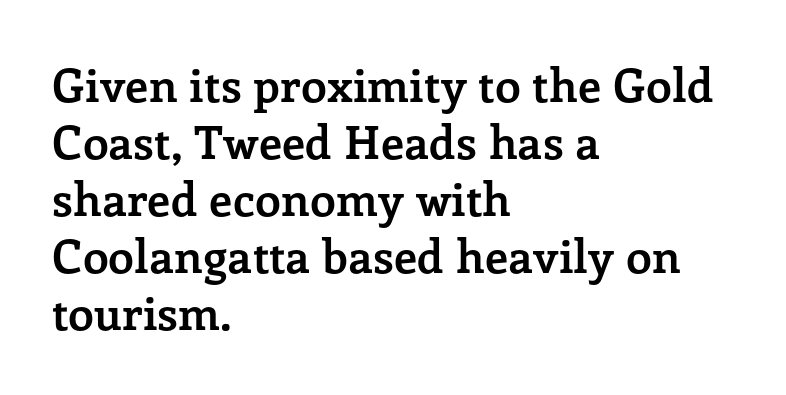
Q: Is the text bold? A: Yes.
Q: Is the text italic (slanted)? A: No, it is upright.
Q: Is the typeface a serif or a sans-serif typeface? A: Serif.
Q: Is the text underlined? A: No.
Q: How is the paragraph aligned? A: Left-aligned.
Q: Is the spacing between letters normal or unusually wide? A: Normal.
Q: Width (condensed, normal, or wide)? A: Normal.
Q: Stroke contrast? A: Low.
Q: x-height? A: Medium.
Q: Monospaced? A: No.
